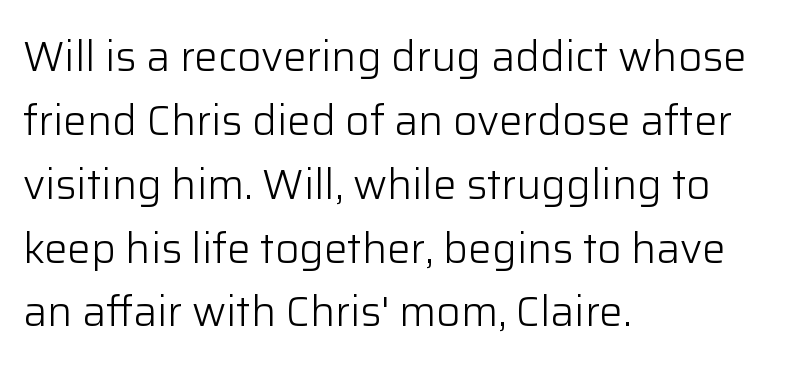
Lines of text with bare space underneath. Stem width sits at or under what a default text font uses. Tall strokes in this sample are plumb rather than angled. Line spacing here is normal. Typeset ragged right — the left edge is the straight one. Nothing unusual about the tracking: characters are spaced as the font intends.
